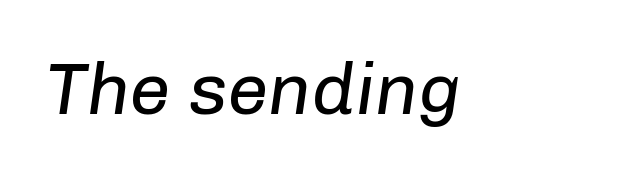
Q: Is the text bold? A: No.
Q: Is the text italic (slanted)? A: Yes, it leans right by about 8 degrees.
Q: Is the text underlined? A: No.
Q: Is the spacing between letters normal or unusually wide? A: Normal.
Q: Width (condensed, normal, or wide)? A: Normal.
Q: Stroke contrast? A: Low.
Q: x-height? A: Medium.
Q: Monospaced? A: No.
